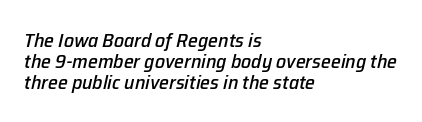
{"italic": "yes", "lean": "right", "slant_degrees": 12, "underline": "no", "align": "left", "line_spacing": "tight", "line_spacing_ratio": 1.05, "letter_spacing": "normal", "letter_spacing_em": 0.0, "glyph_px": 20}
